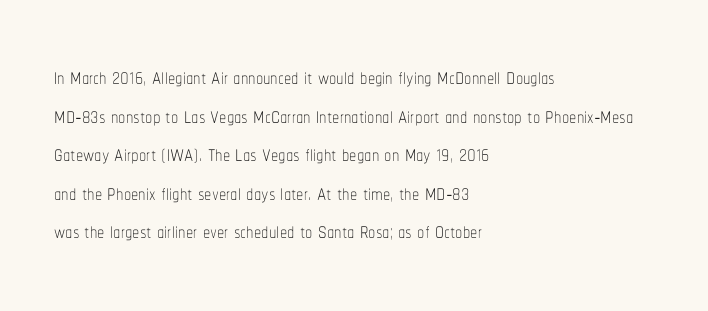
The image shows 29 px thin, condensed type, upright; set left-aligned, normal line spacing (1.33x), normal letter spacing, not underlined; low stroke contrast and a medium x-height.
